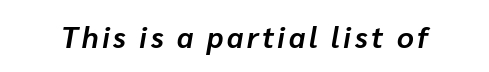
{"italic": "yes", "lean": "right", "slant_degrees": 10, "bold": "yes", "weight": "bold", "width": "normal", "stroke_contrast": "low", "x_height": "medium", "monospaced": "no", "underline": "no", "glyph_px": 29}
